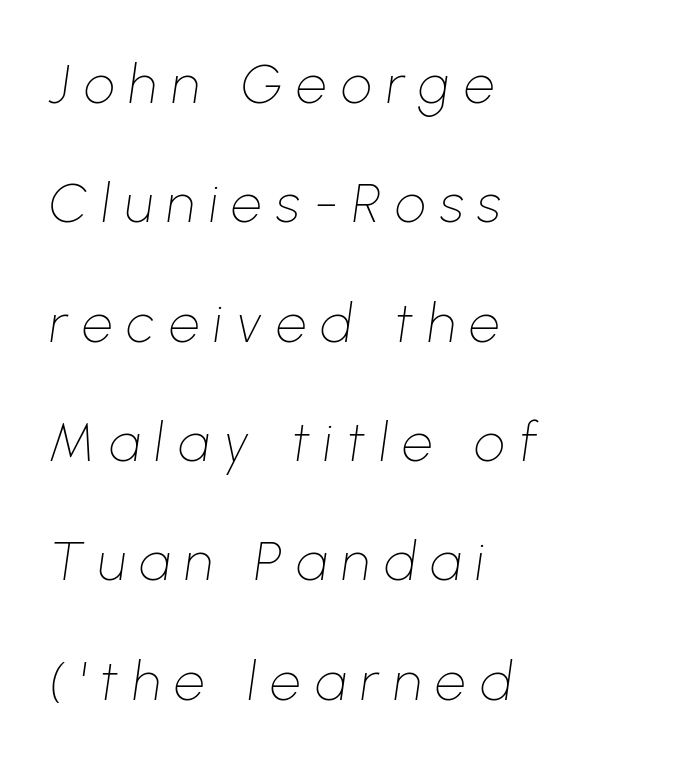
{"italic": "yes", "lean": "right", "slant_degrees": 8, "bold": "no", "weight": "thin", "width": "normal", "stroke_contrast": "low", "x_height": "medium", "monospaced": "no", "underline": "no", "align": "left", "line_spacing": "loose", "line_spacing_ratio": 2.21, "letter_spacing": "wide", "letter_spacing_em": 0.27, "glyph_px": 54}
